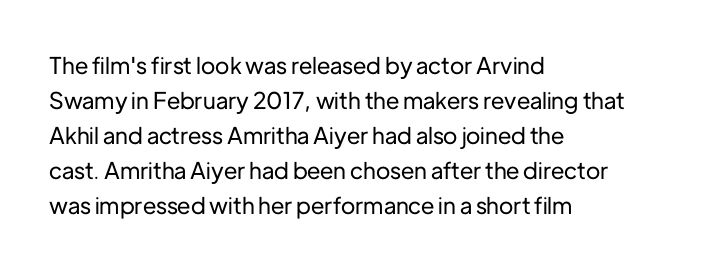
{"italic": "no", "underline": "no", "align": "left", "line_spacing": "normal", "line_spacing_ratio": 1.52, "letter_spacing": "normal", "letter_spacing_em": 0.0, "glyph_px": 23}
